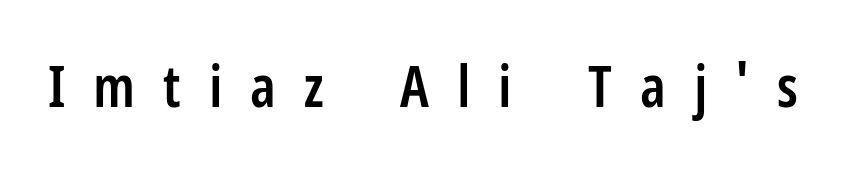
Q: Is the text bold? A: Semi-bold.
Q: Is the text italic (slanted)? A: No, it is upright.
Q: Is the typeface a serif or a sans-serif typeface? A: Sans-serif.
Q: Is the text underlined? A: No.
Q: Is the spacing between letters normal or unusually wide? A: Unusually wide.
Q: Width (condensed, normal, or wide)? A: Condensed.
Q: Stroke contrast? A: Low.
Q: x-height? A: Medium.
Q: Monospaced? A: No.
